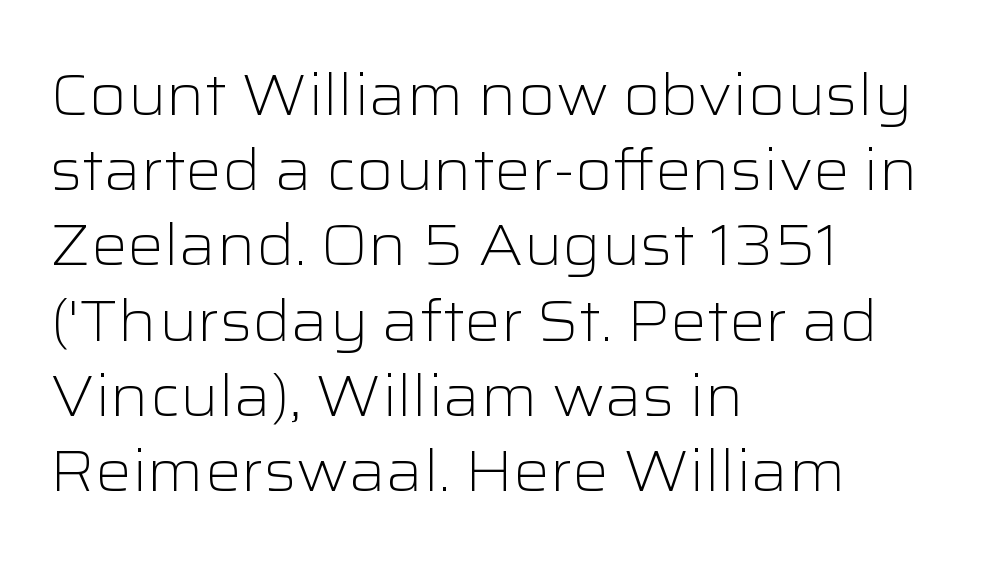
{"serif": "no", "italic": "no", "bold": "no", "weight": "light", "width": "wide", "stroke_contrast": "low", "x_height": "medium", "monospaced": "no", "underline": "no", "align": "left", "line_spacing": "normal", "line_spacing_ratio": 1.32, "letter_spacing": "normal", "letter_spacing_em": 0.0, "glyph_px": 57}
